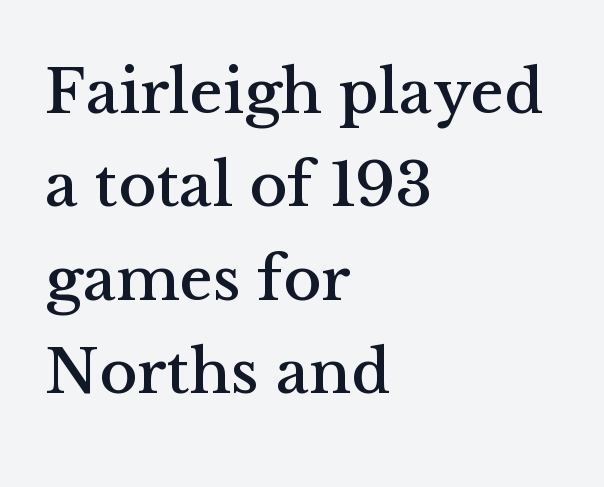
Q: Is the text italic (slanted)? A: No, it is upright.
Q: Is the typeface a serif or a sans-serif typeface? A: Serif.
Q: Is the text underlined? A: No.
Q: How is the paragraph aligned? A: Left-aligned.
Q: Is the spacing between letters normal or unusually wide? A: Normal.
Q: Is the spacing between lines tight, normal or loose? A: Normal.
Q: Width (condensed, normal, or wide)? A: Normal.
Q: Stroke contrast? A: Medium.
Q: x-height? A: Medium.
Q: Monospaced? A: No.
